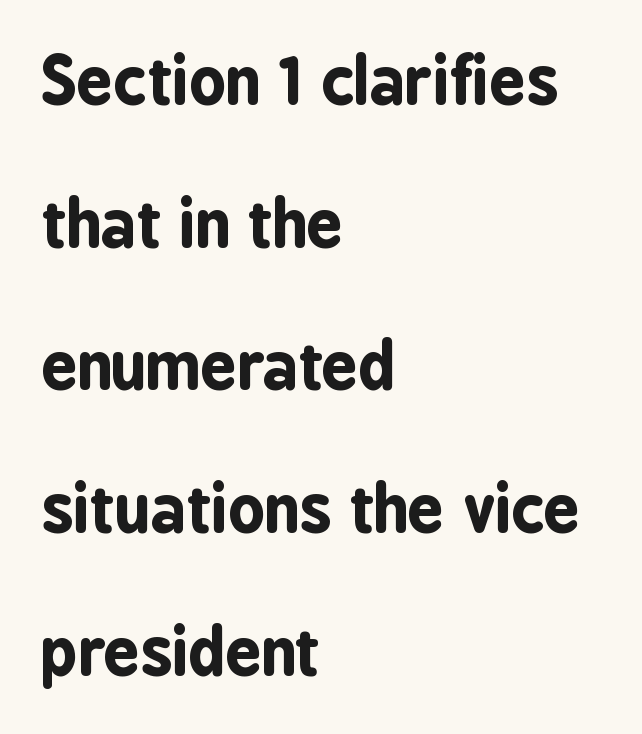
The image shows 64 px bold, condensed sans-serif type, upright; set left-aligned, loose line spacing (2.23x), normal letter spacing, not underlined; low stroke contrast and a medium x-height.
